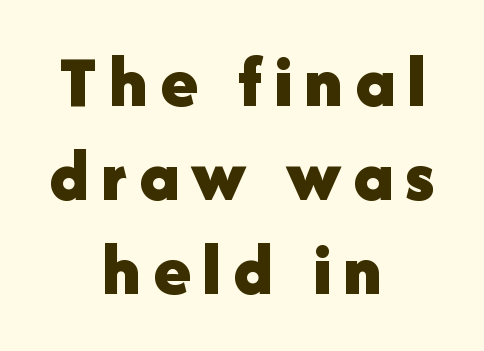
The image shows 76 px bold sans-serif type, upright; set centered, line spacing 1.24x, not underlined; low stroke contrast and a medium x-height.
